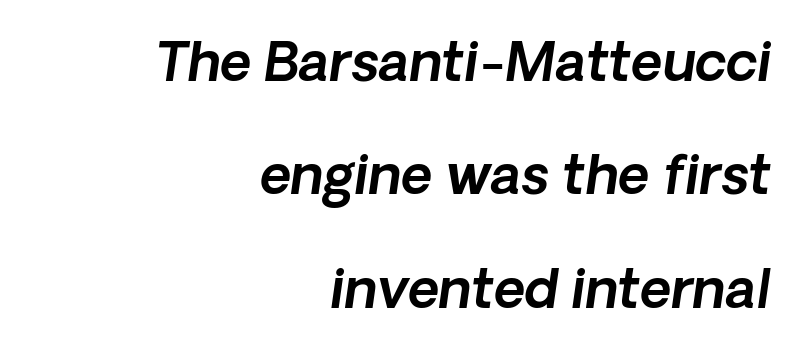
Q: Is the text italic (slanted)? A: Yes, it leans right by about 8 degrees.
Q: Is the text underlined? A: No.
Q: How is the paragraph aligned? A: Right-aligned.
Q: Is the spacing between letters normal or unusually wide? A: Normal.
Q: Is the spacing between lines tight, normal or loose? A: Loose.
Q: Width (condensed, normal, or wide)? A: Normal.
Q: x-height? A: Medium.
Q: Monospaced? A: No.
